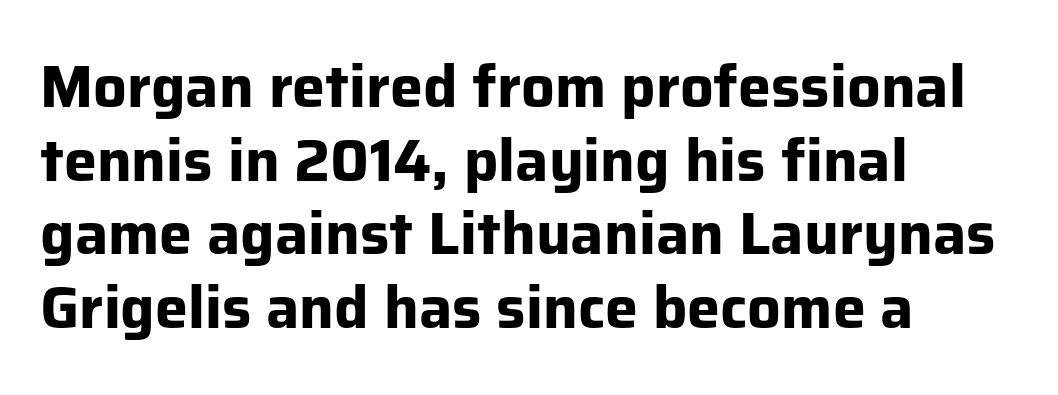
The image shows 59 px bold sans-serif type, upright; set left-aligned, normal line spacing (1.25x), normal letter spacing, not underlined; low stroke contrast and a medium x-height.
